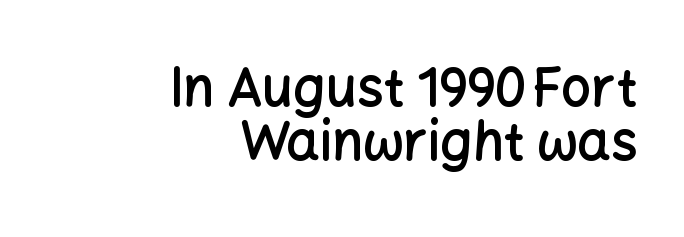
The image shows 53 px semibold sans-serif type, upright; set right-aligned, tight line spacing (1.01x), normal letter spacing, not underlined; low stroke contrast and a medium x-height.
